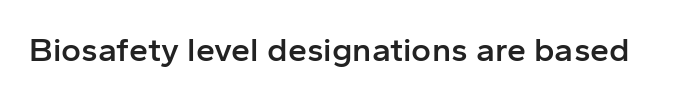
Here the designer chose a conventional face with non-uniform glyph widths. Bold? Not quite — semibold, heavier than regular but stopping short. This sample uses an upright cut, with every glyph sitting square on the baseline. The space beneath each line is pristine and unruled. The face used here is a sans, in the tradition of grotesques and geometrics.
